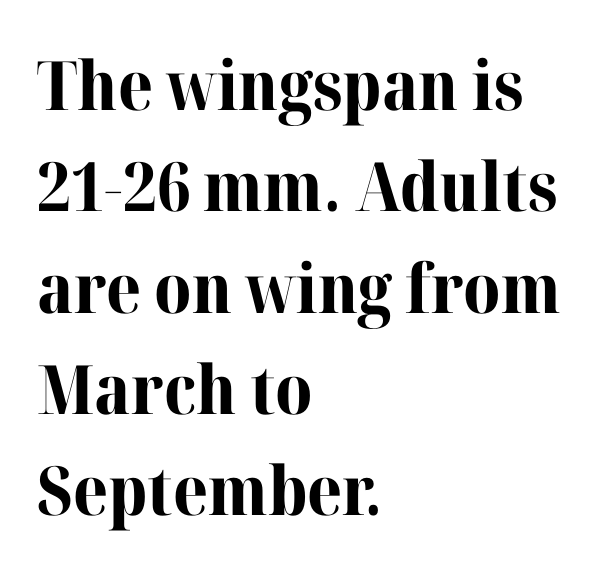
{"serif": "yes", "italic": "no", "bold": "yes", "weight": "bold", "width": "normal", "stroke_contrast": "high", "x_height": "medium", "monospaced": "no", "underline": "no", "align": "left", "line_spacing": "normal", "line_spacing_ratio": 1.49, "letter_spacing": "normal", "letter_spacing_em": 0.0, "glyph_px": 68}
